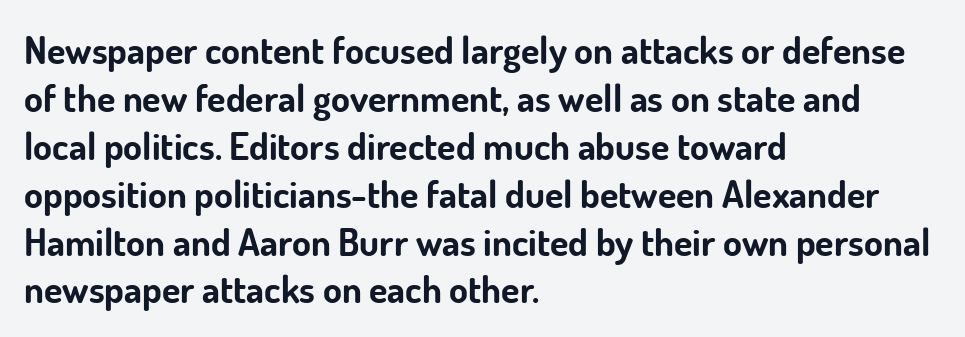
The image shows 38 px bold sans-serif type, upright; set left-aligned, normal line spacing (1.26x), normal letter spacing, not underlined; low stroke contrast and a small x-height.
